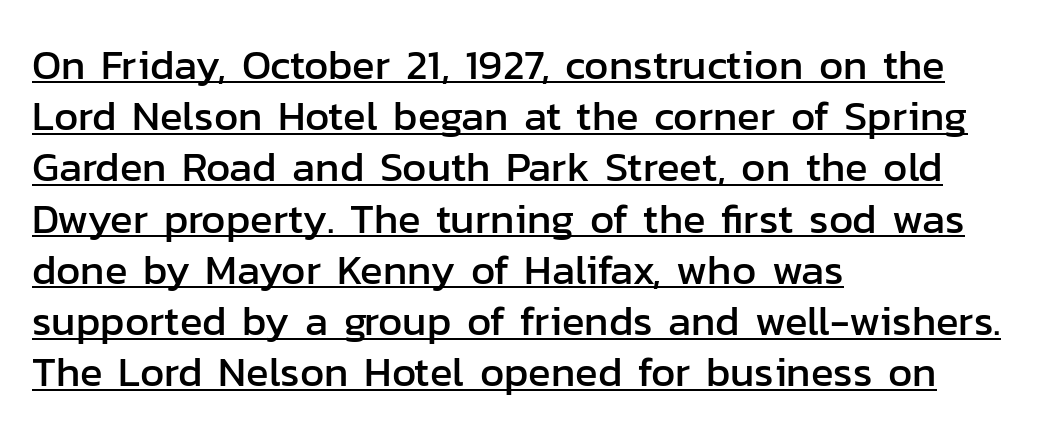
Q: Is the text italic (slanted)? A: No, it is upright.
Q: Is the typeface a serif or a sans-serif typeface? A: Sans-serif.
Q: Is the text underlined? A: Yes.
Q: How is the paragraph aligned? A: Left-aligned.
Q: Is the spacing between letters normal or unusually wide? A: Normal.
Q: Width (condensed, normal, or wide)? A: Normal.
Q: Stroke contrast? A: Low.
Q: x-height? A: Medium.
Q: Monospaced? A: No.
